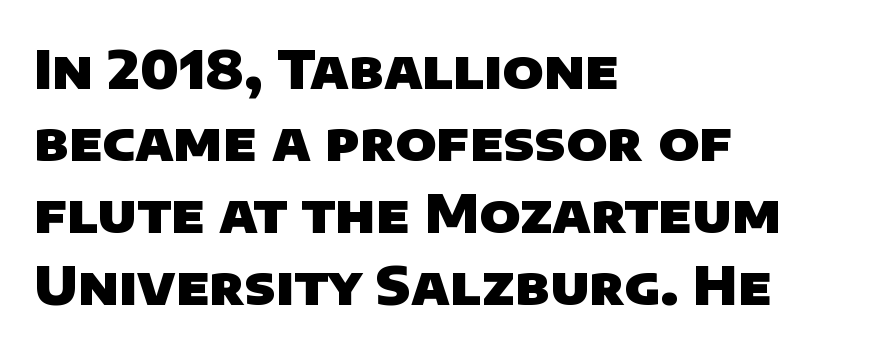
Tracking here is standard; glyphs follow each other at the usual distance. The lines sit at an ordinary, default distance from one another. Strong, thick strokes mark this as bold type. This rendering employs a face without finishing strokes, i.e., a sans-serif.
